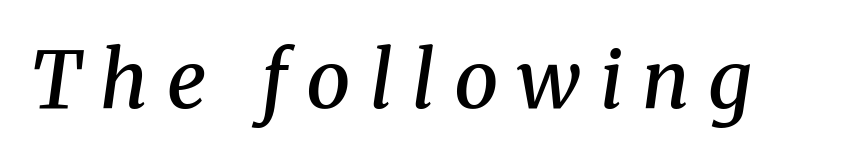
If you drew a line through each stem, it would be angled. This rendering widens character spacing well past its baseline value. Here the designer chose a conventional face with non-uniform glyph widths. Regarding serifs, this sample has them. Underlining? Definitely not there.
